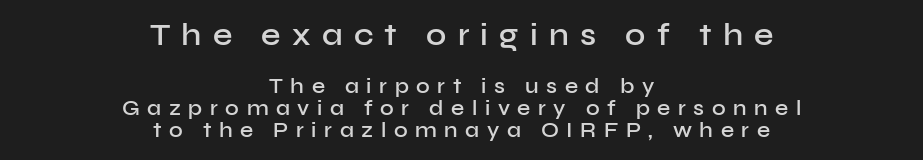
Q: Is the text bold? A: Semi-bold.
Q: Is the text italic (slanted)? A: No, it is upright.
Q: Is the typeface a serif or a sans-serif typeface? A: Sans-serif.
Q: Is the text underlined? A: No.
Q: How is the paragraph aligned? A: Centered.
Q: Is the spacing between letters normal or unusually wide? A: Unusually wide.
Q: Is the spacing between lines tight, normal or loose? A: Tight.
Q: Which block of text is set in a larger size, the first (top) or the second (bottom)? A: The first (top) one.
Q: Width (condensed, normal, or wide)? A: Normal.
Q: Stroke contrast? A: Low.
Q: x-height? A: Medium.
Q: Monospaced? A: No.
